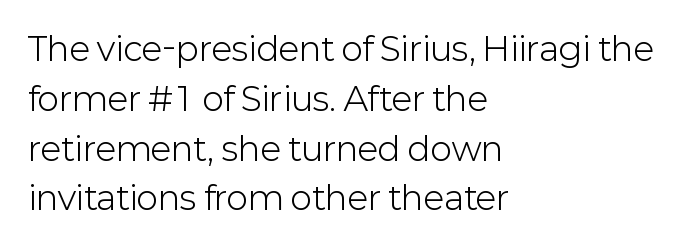
The image shows 33 px light sans-serif type, upright; set left-aligned, normal line spacing (1.51x), normal letter spacing, not underlined; low stroke contrast and a medium x-height.
